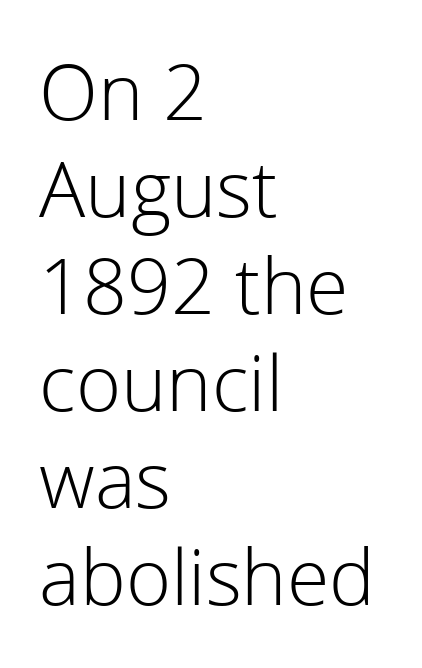
Q: Is the text bold? A: No.
Q: Is the text italic (slanted)? A: No, it is upright.
Q: Is the typeface a serif or a sans-serif typeface? A: Sans-serif.
Q: Is the text underlined? A: No.
Q: How is the paragraph aligned? A: Left-aligned.
Q: Is the spacing between letters normal or unusually wide? A: Normal.
Q: Is the spacing between lines tight, normal or loose? A: Normal.
Q: Width (condensed, normal, or wide)? A: Normal.
Q: Stroke contrast? A: Low.
Q: x-height? A: Medium.
Q: Monospaced? A: No.
